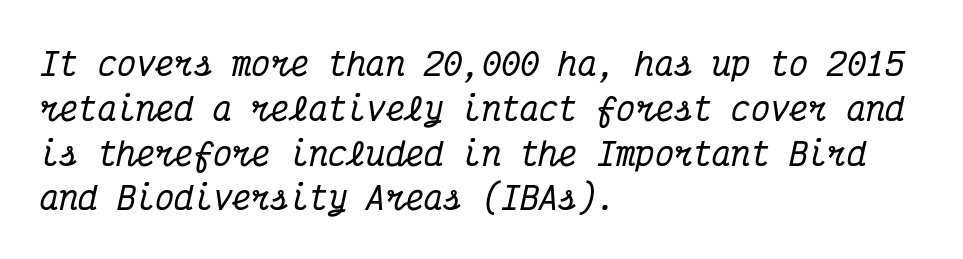
The image shows 32 px condensed serif type, italic (leaning right), monospaced; set left-aligned, normal line spacing (1.4x), normal letter spacing, not underlined; medium stroke contrast and a medium x-height.
